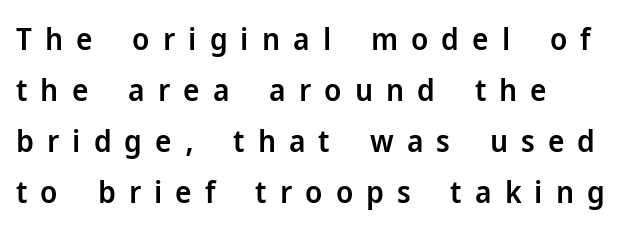
The image shows 31 px semibold sans-serif type, upright; set left-aligned, normal line spacing (1.65x), unusually wide letter spacing (+0.42 em), not underlined; low stroke contrast and a medium x-height.
